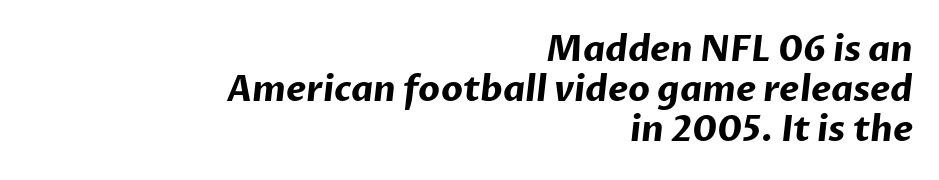
The image shows 35 px bold sans-serif type; set right-aligned, tight line spacing (1.14x), normal letter spacing, not underlined; low stroke contrast and a medium x-height.
